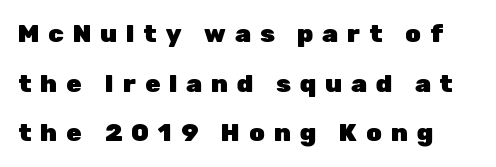
Q: Is the text bold? A: Yes.
Q: Is the text italic (slanted)? A: No, it is upright.
Q: Is the text underlined? A: No.
Q: Is the spacing between letters normal or unusually wide? A: Unusually wide.
Q: Is the spacing between lines tight, normal or loose? A: Loose.
